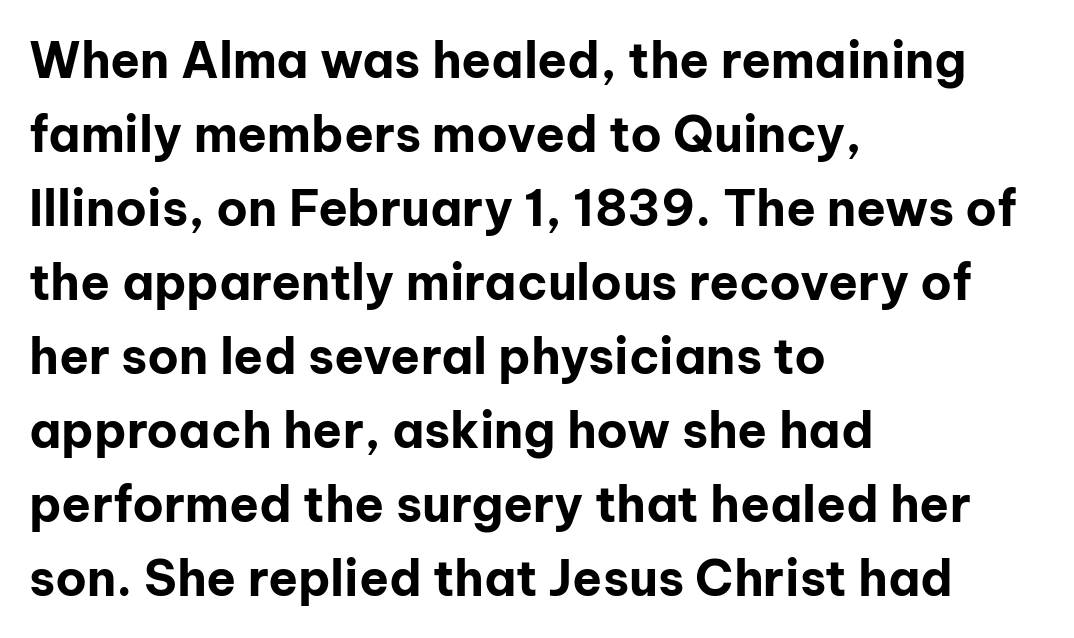
The image shows 49 px bold sans-serif type, upright; set left-aligned, normal line spacing (1.51x), normal letter spacing, not underlined; low stroke contrast and a medium x-height.
